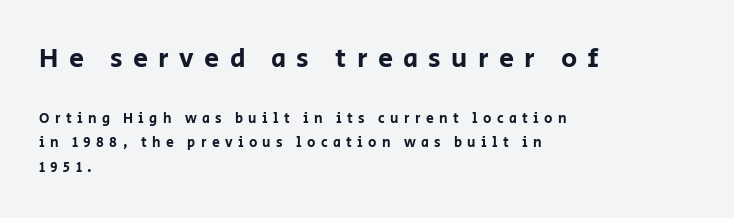
Q: Is the text italic (slanted)? A: No, it is upright.
Q: Is the text underlined? A: No.
Q: How is the paragraph aligned? A: Left-aligned.
Q: Is the spacing between letters normal or unusually wide? A: Unusually wide.
Q: Which block of text is set in a larger size, the first (top) or the second (bottom)? A: The first (top) one.
